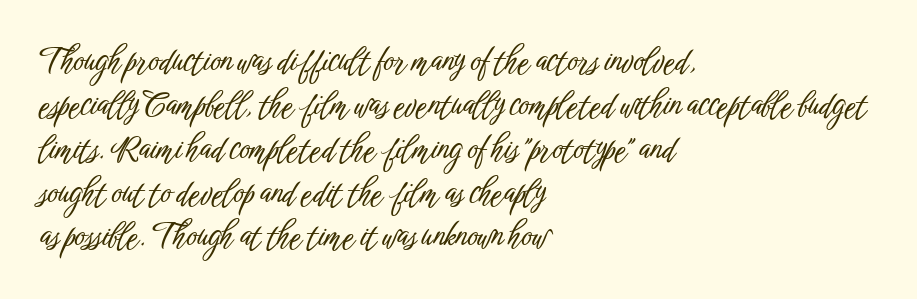
Q: Is the text italic (slanted)? A: Yes.
Q: Is the typeface a serif or a sans-serif typeface? A: Sans-serif.
Q: Is the text underlined? A: No.
Q: How is the paragraph aligned? A: Left-aligned.
Q: Is the spacing between letters normal or unusually wide? A: Normal.
Q: Is the spacing between lines tight, normal or loose? A: Normal.
Q: Width (condensed, normal, or wide)? A: Condensed.
Q: Stroke contrast? A: Low.
Q: x-height? A: Medium.
Q: Monospaced? A: No.
